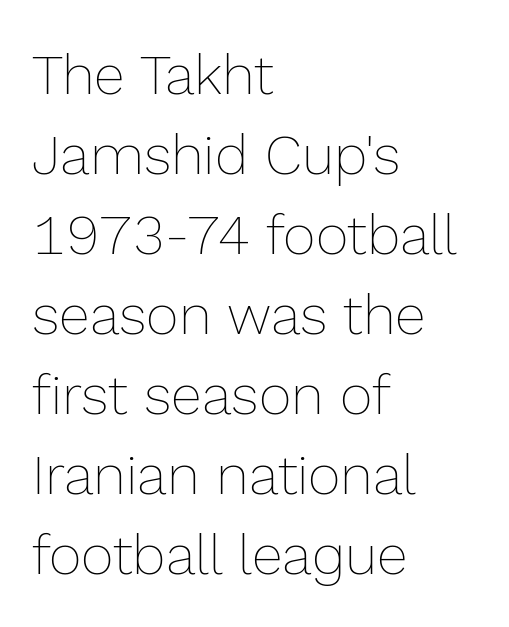
The image shows 56 px thin type, upright; set left-aligned, normal line spacing (1.43x), normal letter spacing, not underlined; a medium x-height.
